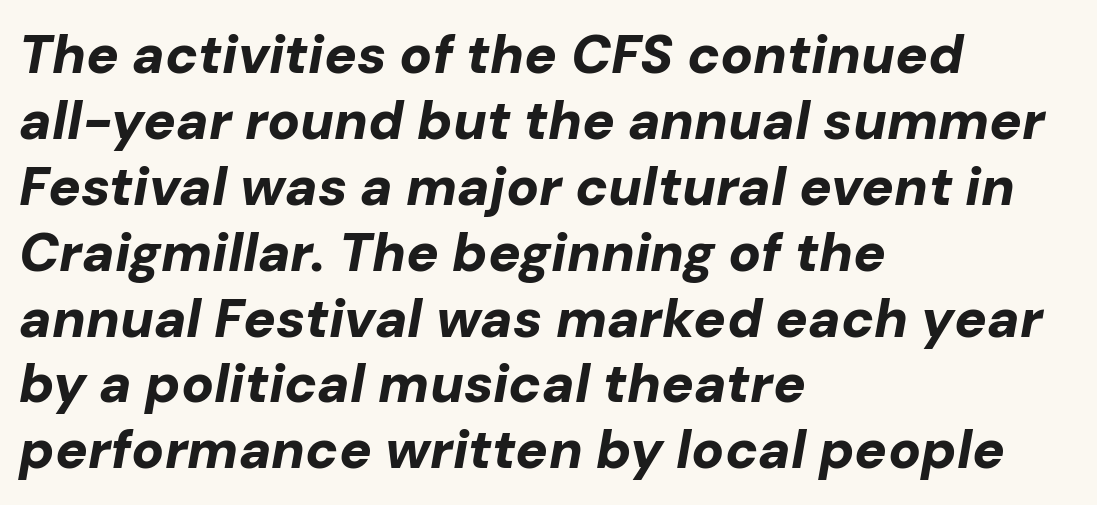
{"italic": "yes", "lean": "right", "slant_degrees": 10, "bold": "yes", "weight": "bold", "width": "normal", "stroke_contrast": "low", "x_height": "medium", "monospaced": "no", "underline": "no", "align": "left", "line_spacing_ratio": 1.22, "letter_spacing": "normal", "letter_spacing_em": 0.0, "glyph_px": 54}
